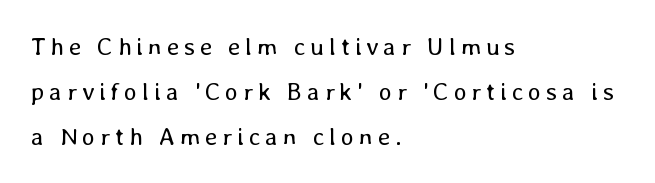
{"italic": "no", "bold": "no", "underline": "no", "align": "left", "line_spacing_ratio": 1.81, "glyph_px": 25}
